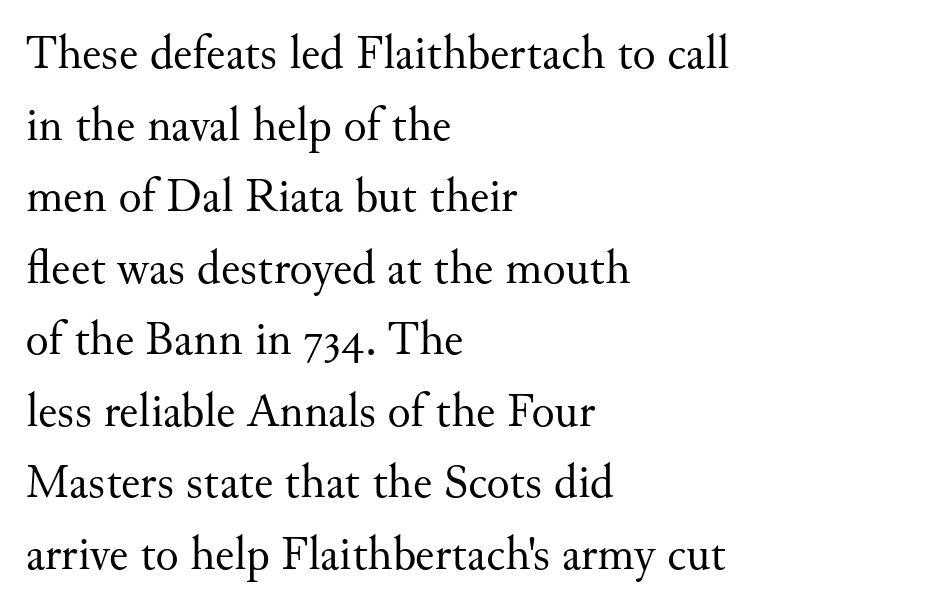
Q: Is the text bold? A: No.
Q: Is the text italic (slanted)? A: No, it is upright.
Q: Is the typeface a serif or a sans-serif typeface? A: Serif.
Q: Is the text underlined? A: No.
Q: How is the paragraph aligned? A: Left-aligned.
Q: Is the spacing between letters normal or unusually wide? A: Normal.
Q: Is the spacing between lines tight, normal or loose? A: Normal.
Q: Width (condensed, normal, or wide)? A: Normal.
Q: Stroke contrast? A: Medium.
Q: x-height? A: Small.
Q: Monospaced? A: No.
